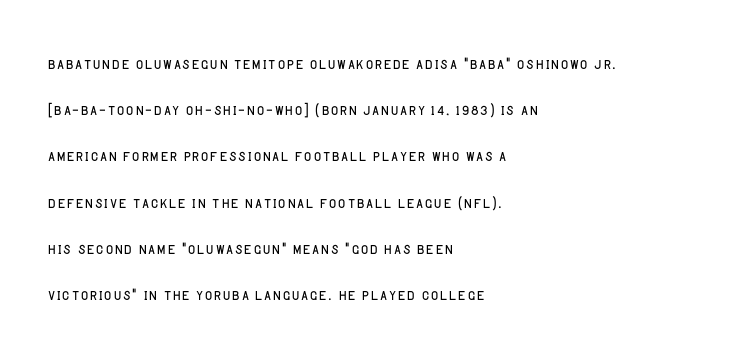
No extra tracking has been applied to these lines. Counters stay open thanks to moderate or lighter strokes. Line beginnings align vertically; line endings do not. Posture: upright roman. Horizontal bands of white between lines are thick stripes. Any mark beneath the type? The region is blank.
